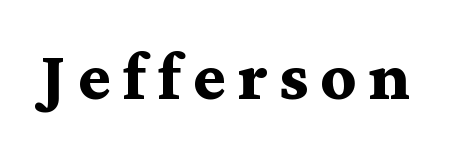
{"serif": "yes", "italic": "no", "bold": "yes", "weight": "bold", "width": "wide", "stroke_contrast": "medium", "x_height": "medium", "monospaced": "no", "underline": "no", "glyph_px": 70}
